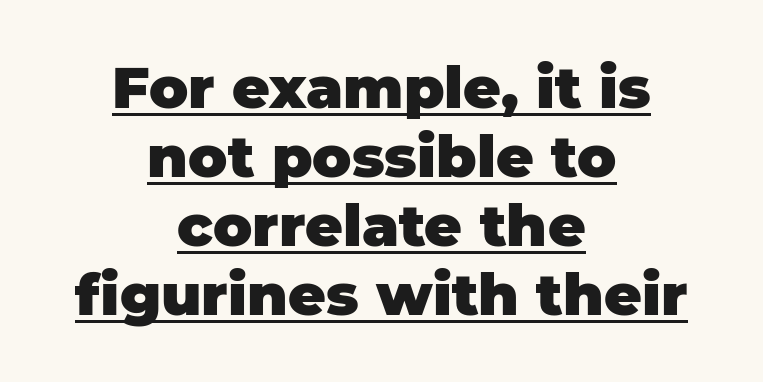
The image shows 58 px heavy sans-serif type, upright; set centered, line spacing 1.19x, normal letter spacing, underlined; low stroke contrast and a large x-height.
